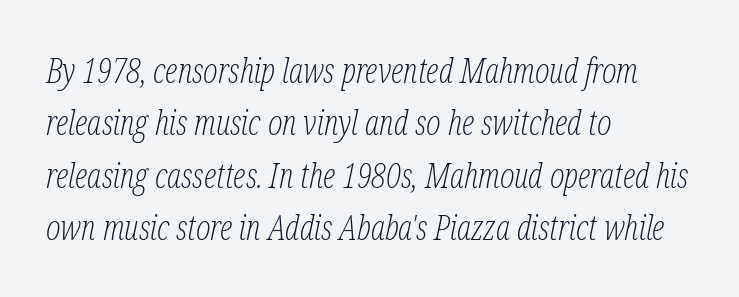
Q: Is the text bold? A: No.
Q: Is the text italic (slanted)? A: Yes, it leans right by about 12 degrees.
Q: Is the typeface a serif or a sans-serif typeface? A: Serif.
Q: Is the text underlined? A: No.
Q: How is the paragraph aligned? A: Left-aligned.
Q: Is the spacing between letters normal or unusually wide? A: Normal.
Q: Is the spacing between lines tight, normal or loose? A: Normal.
Q: Width (condensed, normal, or wide)? A: Condensed.
Q: Stroke contrast? A: Low.
Q: x-height? A: Medium.
Q: Monospaced? A: No.
